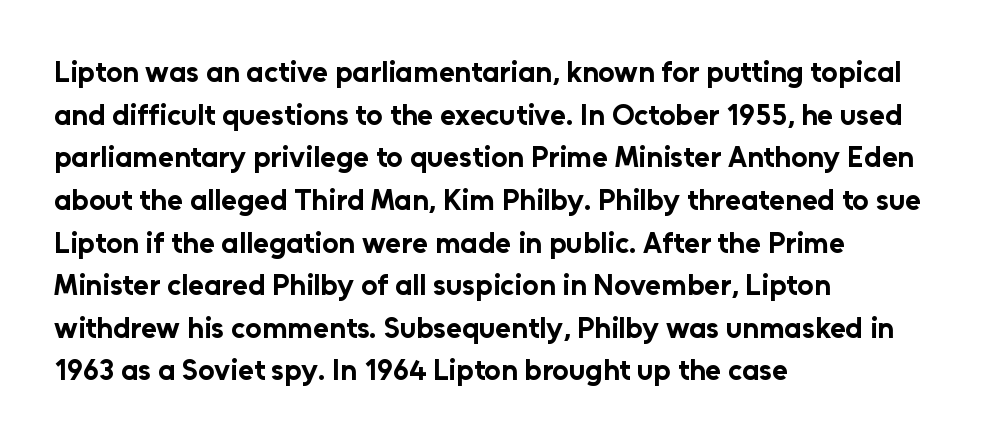
Spacing verdict: proportional, widths tailored to each character. Check where the strokes stop: nothing finishes them off — pure sans. Which margin do the lines hug? The left one — the right edge is uneven. The face used here has the dense, thick strokes of a bold.
